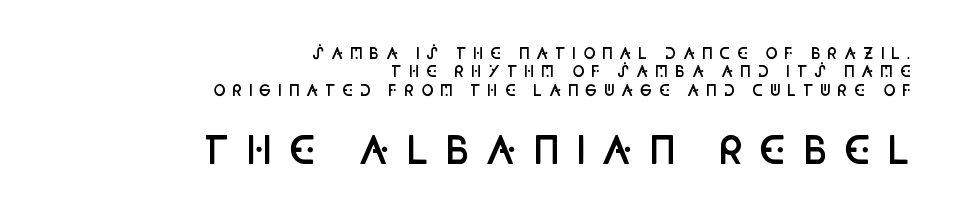
Q: Is the text bold? A: Semi-bold.
Q: Is the text italic (slanted)? A: No, it is upright.
Q: Is the typeface a serif or a sans-serif typeface? A: Sans-serif.
Q: Is the text underlined? A: No.
Q: How is the paragraph aligned? A: Right-aligned.
Q: Is the spacing between letters normal or unusually wide? A: Unusually wide.
Q: Which block of text is set in a larger size, the first (top) or the second (bottom)? A: The second (bottom) one.
Q: Width (condensed, normal, or wide)? A: Condensed.
Q: Stroke contrast? A: Low.
Q: x-height? A: Large.
Q: Monospaced? A: No.
